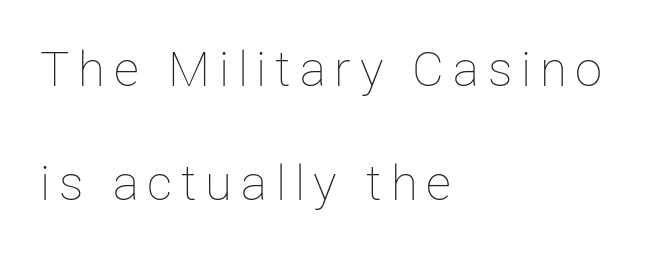
{"italic": "no", "bold": "no", "weight": "thin", "width": "normal", "stroke_contrast": "low", "x_height": "medium", "monospaced": "no", "underline": "no", "align": "left", "line_spacing": "loose", "line_spacing_ratio": 2.33, "glyph_px": 49}
